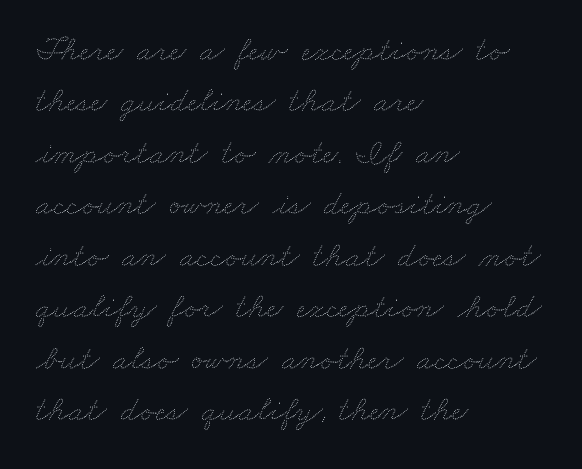
The image shows 35 px thin, wide type; set left-aligned, normal line spacing (1.47x), normal letter spacing, not underlined; medium stroke contrast and a small x-height.
